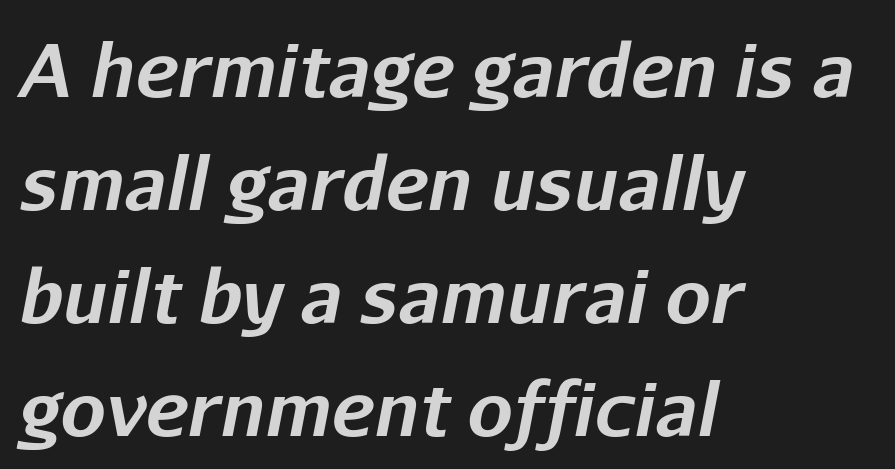
Horizontal alignment here is leftward, the default for most running prose. A full-strength bold gives these letters their thick strokes. Emphasis-style slanted type is in use. The designer left line spacing at the default. Compared with typical body copy, the letter spacing here is the same.
